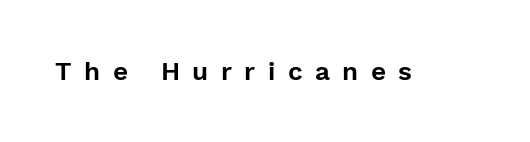
Q: Is the text italic (slanted)? A: No, it is upright.
Q: Is the text underlined? A: No.
Q: Is the spacing between letters normal or unusually wide? A: Unusually wide.
